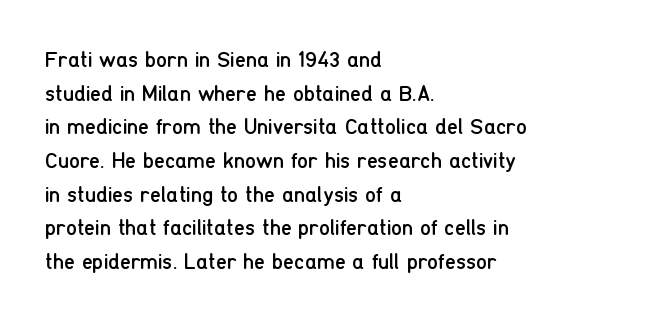
Q: Is the text bold? A: No.
Q: Is the text italic (slanted)? A: No, it is upright.
Q: Is the text underlined? A: No.
Q: How is the paragraph aligned? A: Left-aligned.
Q: Is the spacing between letters normal or unusually wide? A: Normal.
Q: Is the spacing between lines tight, normal or loose? A: Normal.
